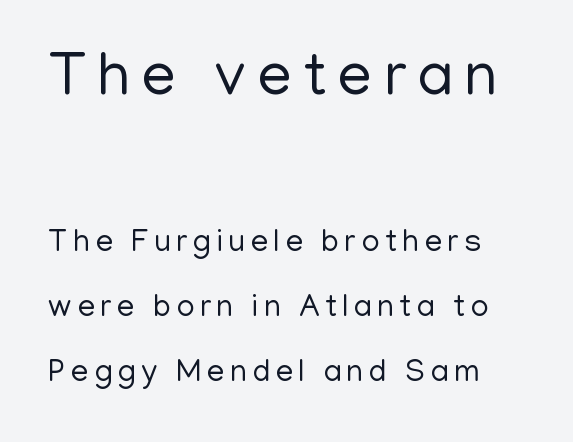
{"serif": "no", "italic": "no", "bold": "no", "weight": "regular", "width": "normal", "stroke_contrast": "low", "x_height": "medium", "monospaced": "no", "underline": "no", "line_spacing": "loose", "line_spacing_ratio": 2.1, "larger_block": "first", "size_ratio": 2.0, "glyph_px": 62}
